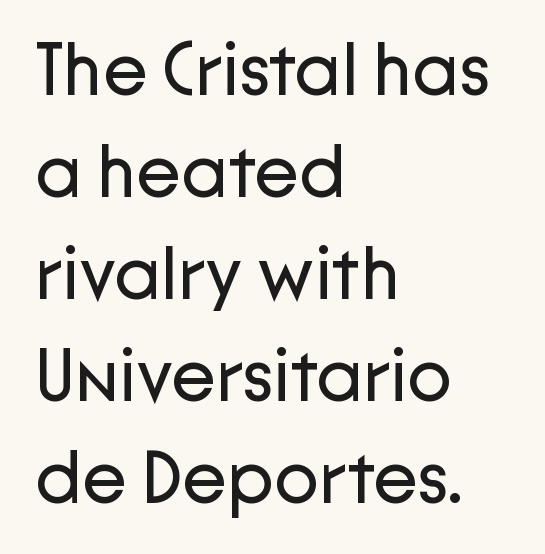
Q: Is the text bold? A: No.
Q: Is the text italic (slanted)? A: No, it is upright.
Q: Is the typeface a serif or a sans-serif typeface? A: Sans-serif.
Q: Is the text underlined? A: No.
Q: How is the paragraph aligned? A: Left-aligned.
Q: Is the spacing between letters normal or unusually wide? A: Normal.
Q: Is the spacing between lines tight, normal or loose? A: Normal.
Q: Width (condensed, normal, or wide)? A: Normal.
Q: Stroke contrast? A: Low.
Q: x-height? A: Medium.
Q: Monospaced? A: No.
